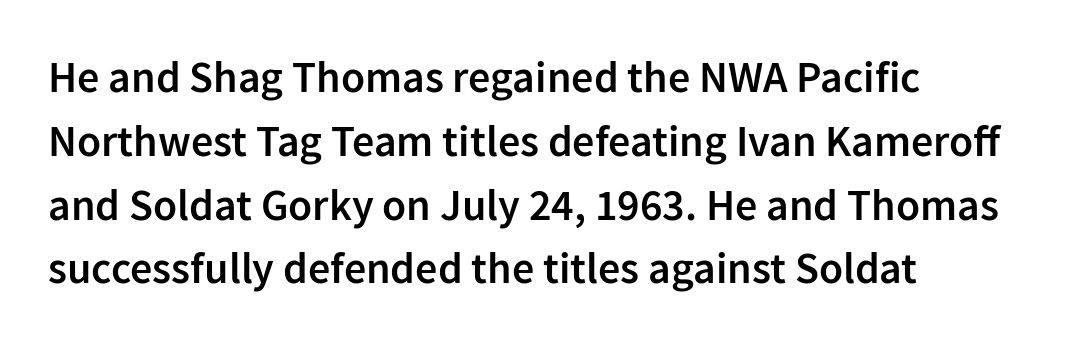
Has an underline been added? It has not. Is this a fixed-width face? No — the glyphs have proportional, varying widths. The vertical gap from one line to the next is medium. Horizontally, the lines are justified to the leading edge only.
